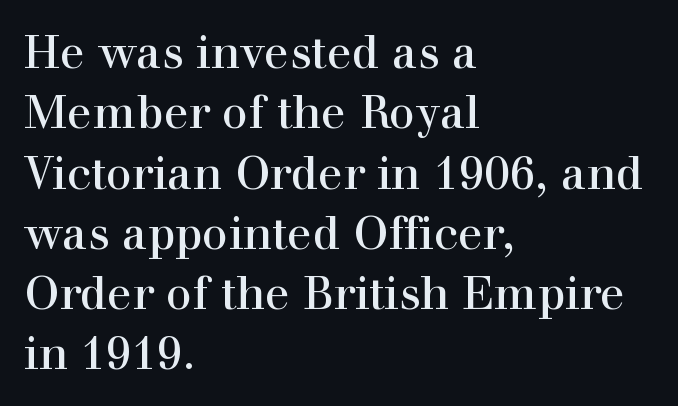
The image shows 46 px serif type, upright; set left-aligned, normal line spacing (1.31x), normal letter spacing, not underlined; a medium x-height.
